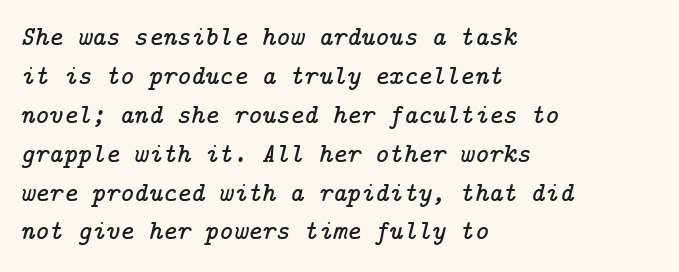
Q: Is the text italic (slanted)? A: Yes, it leans right by about 14 degrees.
Q: Is the text underlined? A: No.
Q: How is the paragraph aligned? A: Left-aligned.
Q: Is the spacing between letters normal or unusually wide? A: Normal.
Q: Is the spacing between lines tight, normal or loose? A: Normal.
